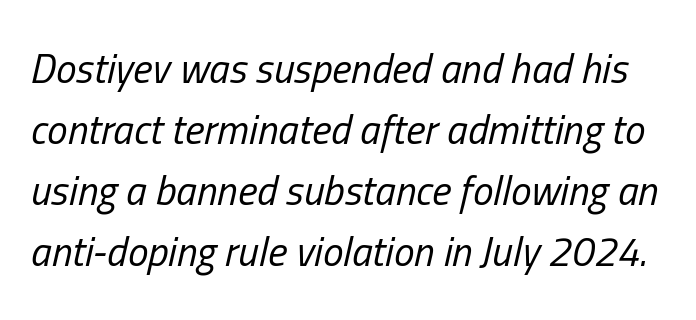
The image shows 41 px regular-weight, condensed type, italic (leaning right); set normal line spacing (1.49x), normal letter spacing, not underlined; low stroke contrast and a medium x-height.
